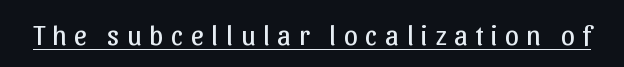
{"serif": "no", "italic": "no", "bold": "no", "weight": "regular", "width": "normal", "stroke_contrast": "low", "x_height": "medium", "monospaced": "no", "underline": "yes", "letter_spacing": "wide", "letter_spacing_em": 0.27, "glyph_px": 28}
